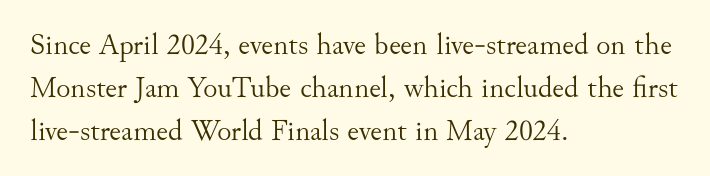
{"serif": "yes", "italic": "no", "bold": "no", "weight": "light", "width": "normal", "stroke_contrast": "medium", "x_height": "small", "monospaced": "no", "underline": "no", "align": "left", "line_spacing": "normal", "line_spacing_ratio": 1.43, "letter_spacing": "normal", "letter_spacing_em": 0.0, "glyph_px": 30}
